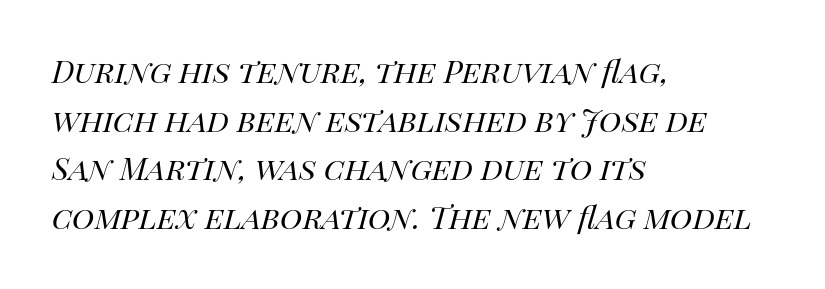
{"italic": "yes", "lean": "right", "slant_degrees": 14, "bold": "no", "weight": "regular", "width": "normal", "stroke_contrast": "high", "x_height": "large", "monospaced": "no", "underline": "no", "align": "left", "line_spacing": "normal", "line_spacing_ratio": 1.28, "letter_spacing": "normal", "letter_spacing_em": 0.0, "glyph_px": 38}
